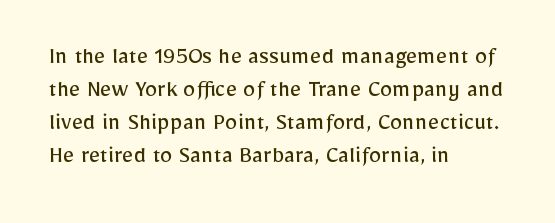
{"italic": "no", "bold": "no", "underline": "no", "align": "left", "line_spacing": "normal", "line_spacing_ratio": 1.32, "letter_spacing": "normal", "letter_spacing_em": 0.0, "glyph_px": 25}
